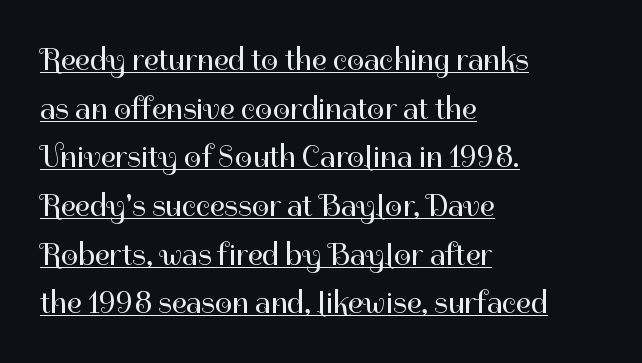
The image shows 31 px regular-weight sans-serif type, upright; set left-aligned, normal line spacing (1.57x), normal letter spacing, underlined; high stroke contrast and a medium x-height.
